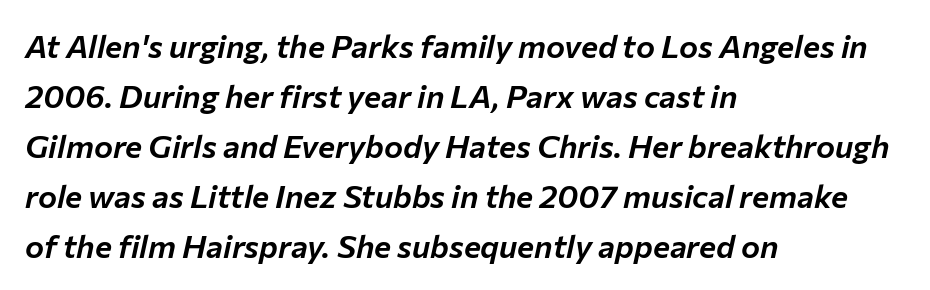
Style check: oblique. Vertical spacing — default. The baseline area is clear. This rendering leaves character spacing at its baseline value. Typeset ragged right — the left edge is the straight one.
